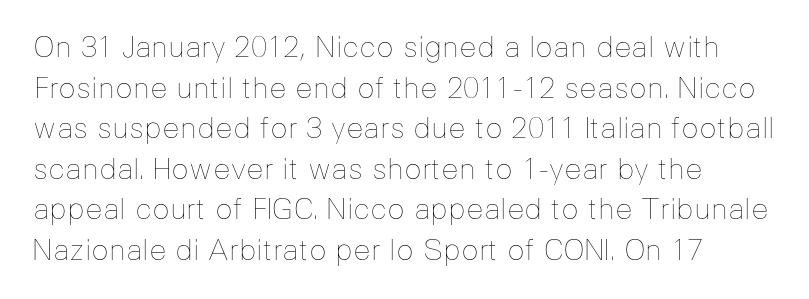
The image shows 29 px thin type, upright; set normal line spacing (1.4x), normal letter spacing, not underlined; low stroke contrast and a medium x-height.
